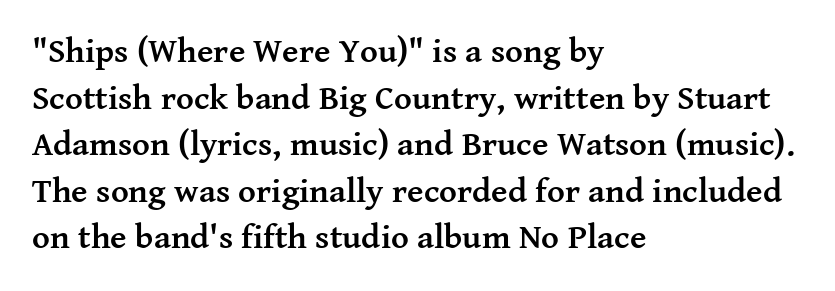
The image shows 34 px semibold serif type, upright; set left-aligned, normal line spacing (1.37x), normal letter spacing, not underlined; medium stroke contrast and a medium x-height.
